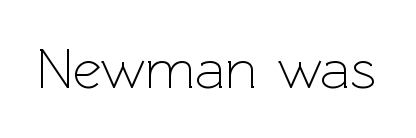
Q: Is the text bold? A: No.
Q: Is the text italic (slanted)? A: No, it is upright.
Q: Is the typeface a serif or a sans-serif typeface? A: Sans-serif.
Q: Is the text underlined? A: No.
Q: Is the spacing between letters normal or unusually wide? A: Normal.
Q: Width (condensed, normal, or wide)? A: Normal.
Q: x-height? A: Medium.
Q: Monospaced? A: No.
